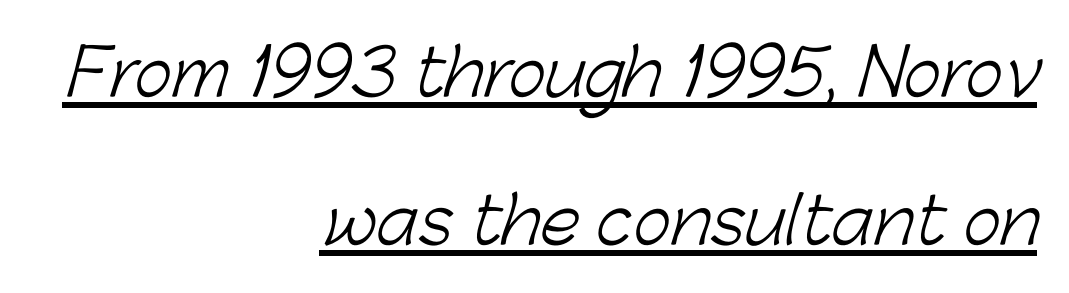
Airy leading. The font sits on the lighter half of the weight spectrum, regular included. Line ends are locked; line starts wander. Look at the bottom of the vertical strokes: they stop flat, with no serifs. This sample has the flowing, uneven cadence of proportional lettering.
